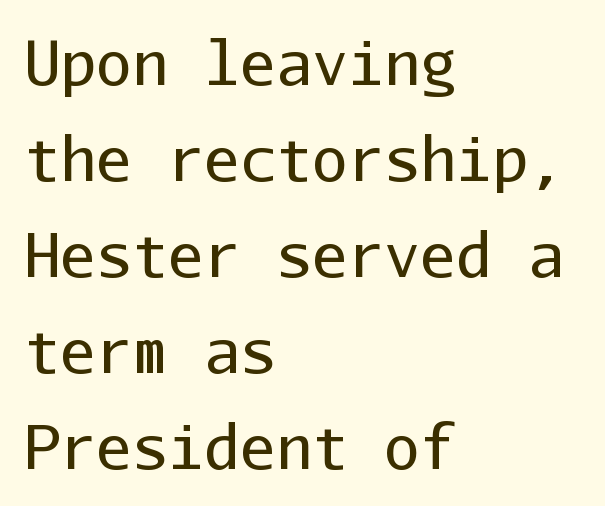
Q: Is the text bold? A: No.
Q: Is the text italic (slanted)? A: No, it is upright.
Q: Is the typeface a serif or a sans-serif typeface? A: Sans-serif.
Q: Is the text underlined? A: No.
Q: How is the paragraph aligned? A: Left-aligned.
Q: Is the spacing between letters normal or unusually wide? A: Normal.
Q: Is the spacing between lines tight, normal or loose? A: Normal.
Q: Width (condensed, normal, or wide)? A: Normal.
Q: Stroke contrast? A: Low.
Q: x-height? A: Medium.
Q: Monospaced? A: Yes.
